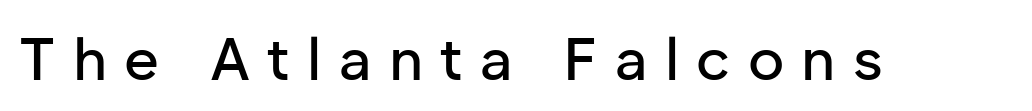
The image shows 60 px sans-serif type, upright; set unusually wide letter spacing (+0.29 em), not underlined; low stroke contrast and a medium x-height.
